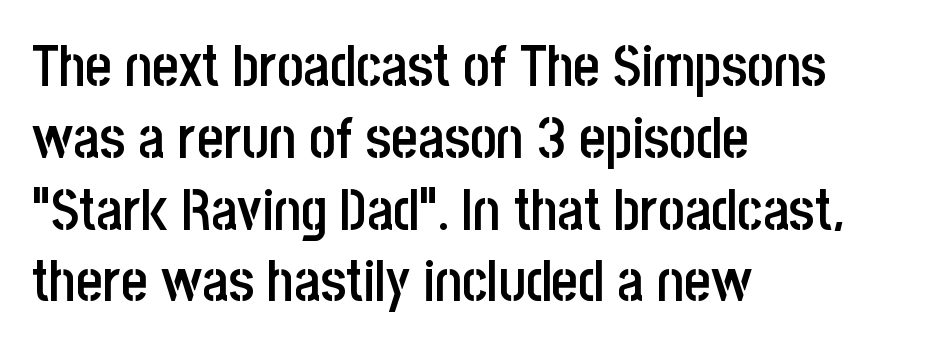
{"serif": "no", "italic": "no", "bold": "semi", "weight": "semibold", "width": "condensed", "stroke_contrast": "low", "x_height": "large", "monospaced": "no", "underline": "no", "align": "left", "line_spacing": "normal", "line_spacing_ratio": 1.26, "letter_spacing": "normal", "letter_spacing_em": 0.0, "glyph_px": 57}
